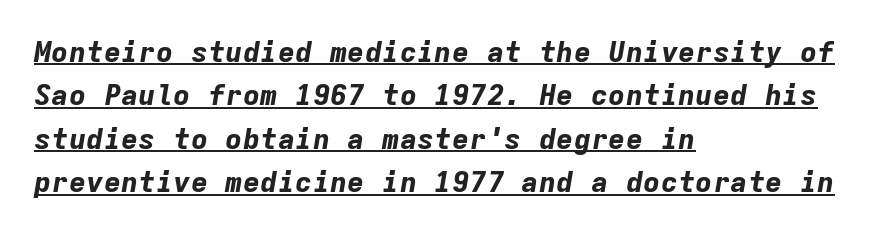
Successive baselines arrive at the customary interval. Do the characters align in a grid? Yes, the font is monospaced. This sample uses an oblique cut, with every glyph tilted off the vertical. Caption: bold face, heavy strokes. Compared with a centered layout, this one pins lines to the left instead. Tracking here is standard; glyphs follow each other at the usual distance.
